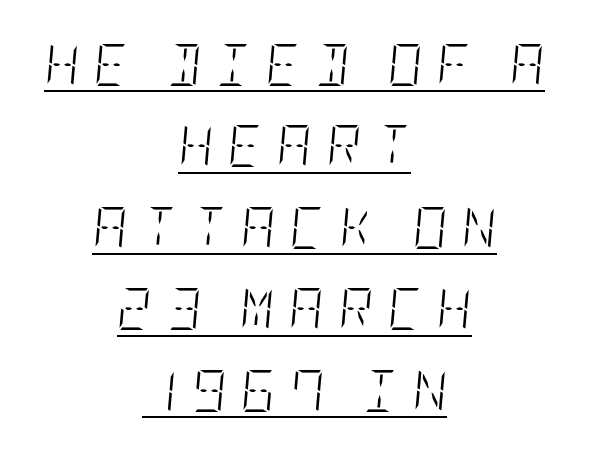
The passage shown has open, widely tracked lettering throughout. This sample uses an oblique cut, with every glyph tilted off the vertical. The font sits on the lighter half of the weight spectrum, regular included. Compared with undecorated copy, this sample adds a rule below the words. The line-height multiplier appears high, well above default. The passage is arranged like a title page — every line centered.
